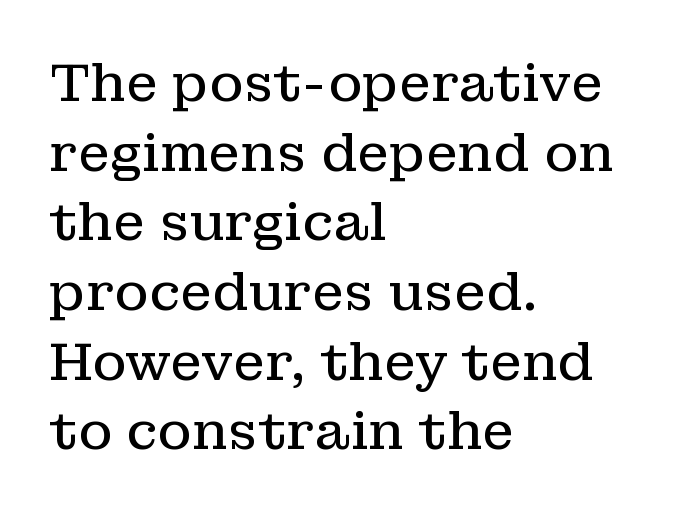
The image shows 52 px regular-weight serif type, upright; set left-aligned, normal line spacing (1.34x), normal letter spacing, not underlined; low stroke contrast and a medium x-height.
